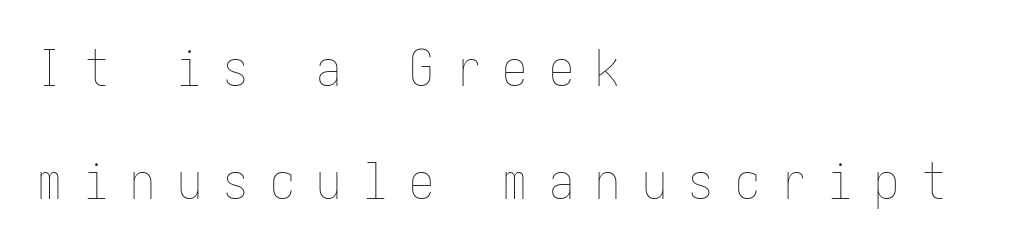
Q: Is the text bold? A: No.
Q: Is the text italic (slanted)? A: No, it is upright.
Q: Is the text underlined? A: No.
Q: How is the paragraph aligned? A: Left-aligned.
Q: Is the spacing between letters normal or unusually wide? A: Unusually wide.
Q: Is the spacing between lines tight, normal or loose? A: Loose.
Q: Width (condensed, normal, or wide)? A: Condensed.
Q: Stroke contrast? A: Low.
Q: x-height? A: Medium.
